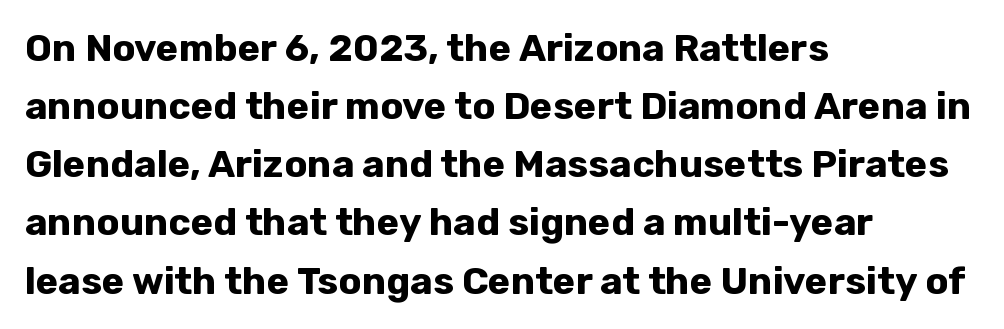
The image shows 38 px bold sans-serif type, upright; set left-aligned, normal line spacing (1.53x), normal letter spacing, not underlined; low stroke contrast and a medium x-height.
